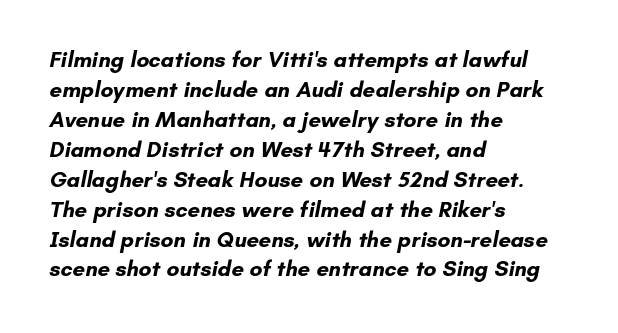
The image shows 22 px bold type; set left-aligned, normal line spacing (1.36x), normal letter spacing, not underlined.
